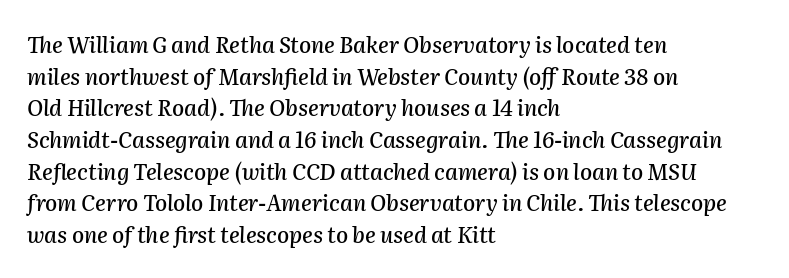
The image shows 22 px text type, italic (leaning right); set left-aligned, normal line spacing (1.44x), normal letter spacing, not underlined.
